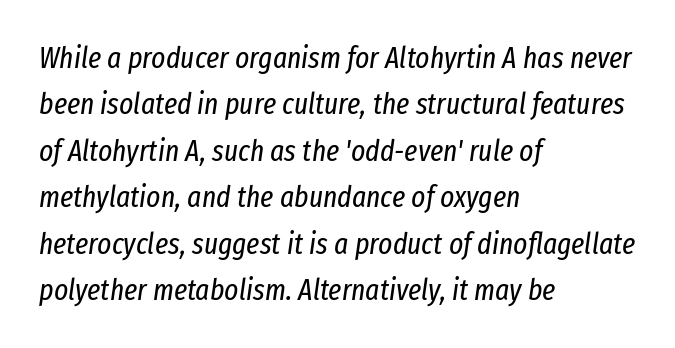
It's the slanting kind of type. The lines sit at an ordinary, default distance from one another. Note the varied advance widths — an 'i' is clearly narrower than an 'm'. The area under the type is left untouched. Line starts are locked; line ends wander.
